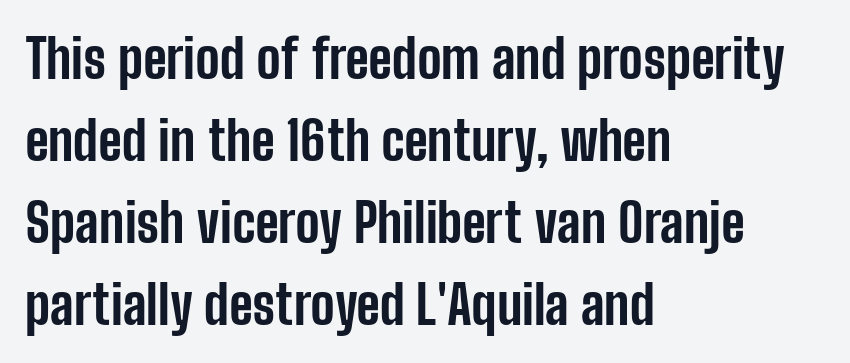
The letters stand upright; this is a roman face. A classic flush-left, rag-right setting is used for this passage. Students, observe: this is what conventionally led text looks like. Chunky letters — that's bold for sure.
